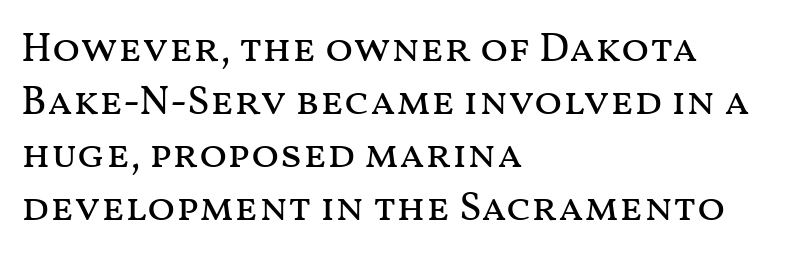
Q: Is the text bold? A: No.
Q: Is the text italic (slanted)? A: No, it is upright.
Q: Is the text underlined? A: No.
Q: How is the paragraph aligned? A: Left-aligned.
Q: Is the spacing between letters normal or unusually wide? A: Normal.
Q: Is the spacing between lines tight, normal or loose? A: Normal.
Q: Width (condensed, normal, or wide)? A: Wide.
Q: Stroke contrast? A: Medium.
Q: x-height? A: Medium.
Q: Monospaced? A: No.
